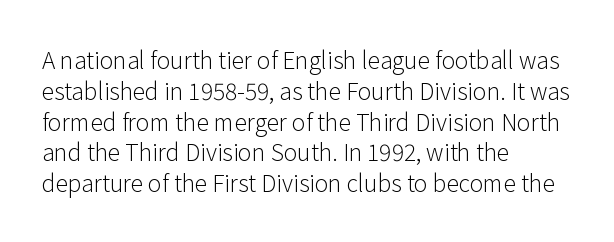
Descenders are the only things crossing below the line. The font sits on the lighter half of the weight spectrum, regular included. Does the copy run flush right? No — it runs flush left. Vertically, the passage feels balanced, rows spaced as you'd expect.
